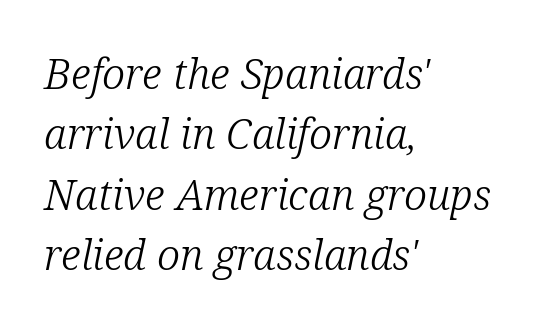
A typesetter would mark this as italic. Bold? No — there's no thickening of the strokes. Teacher's note: observe the even left margin — that is flush-left alignment. Type style note: has serifs. Think of a printed novel: that variable character pitch is what you see here.
